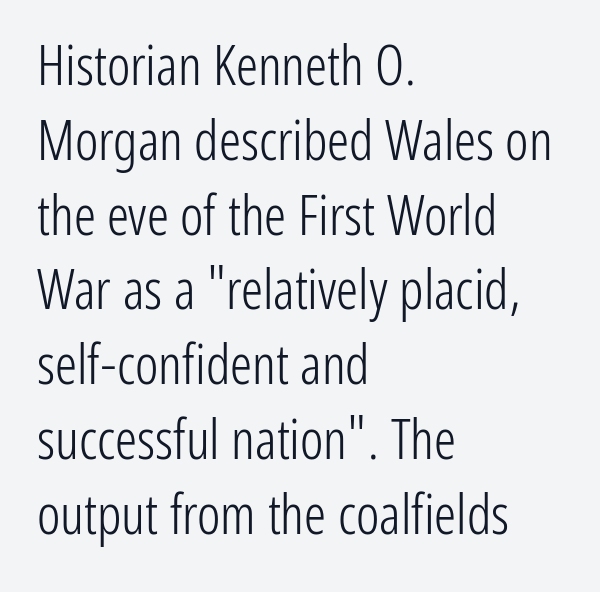
The image shows 55 px light, condensed sans-serif type, upright; set left-aligned, normal line spacing (1.36x), normal letter spacing, not underlined; low stroke contrast and a medium x-height.
